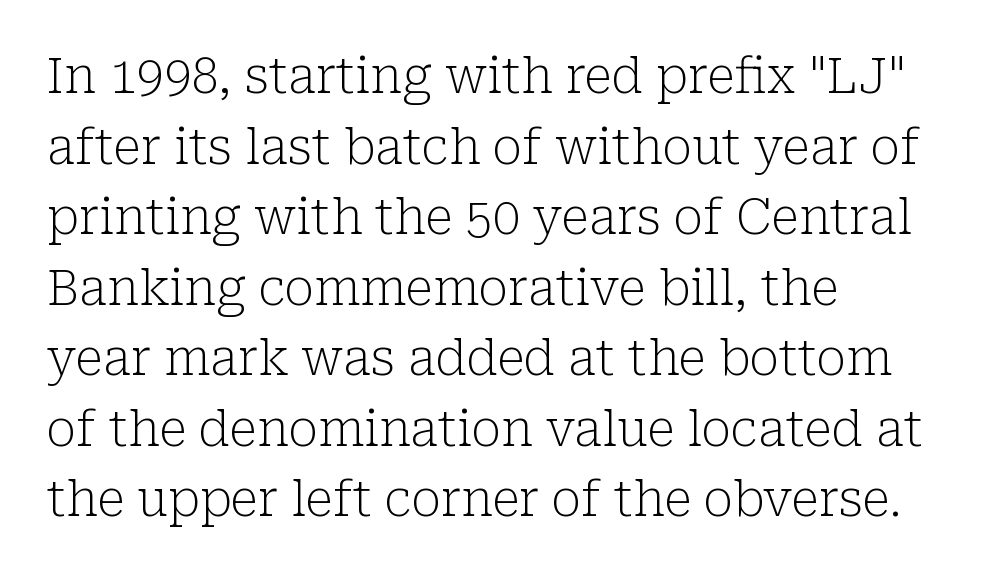
{"serif": "yes", "italic": "no", "bold": "no", "weight": "light", "width": "normal", "stroke_contrast": "low", "x_height": "medium", "monospaced": "no", "underline": "no", "align": "left", "line_spacing": "normal", "line_spacing_ratio": 1.44, "letter_spacing": "normal", "letter_spacing_em": 0.0, "glyph_px": 49}
